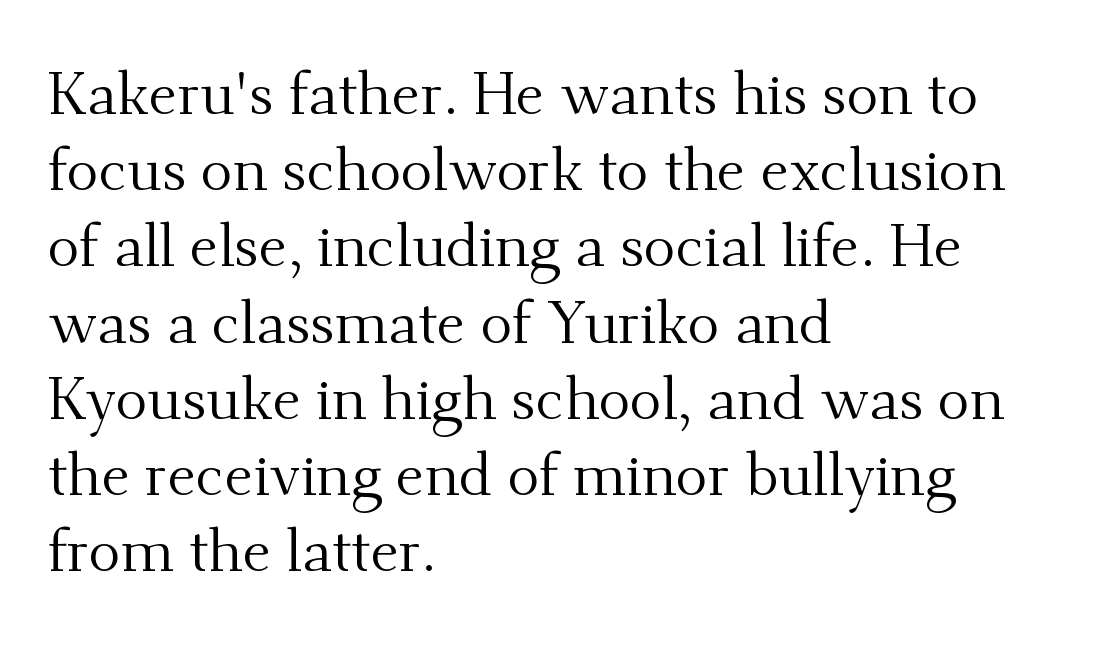
The image shows 60 px regular-weight serif type, upright; set left-aligned, normal line spacing (1.27x), normal letter spacing, not underlined; medium stroke contrast and a small x-height.
